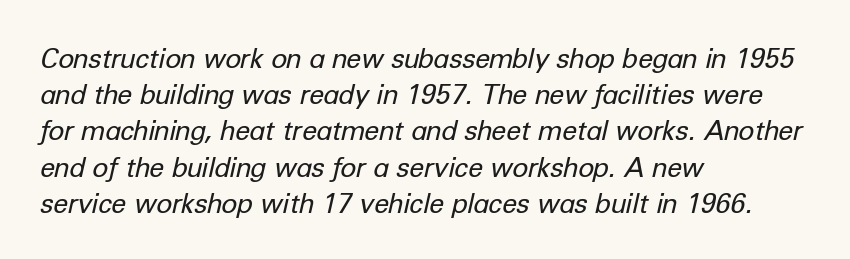
The image shows 27 px text type, italic (leaning right); set left-aligned, normal line spacing (1.34x), normal letter spacing, not underlined.
